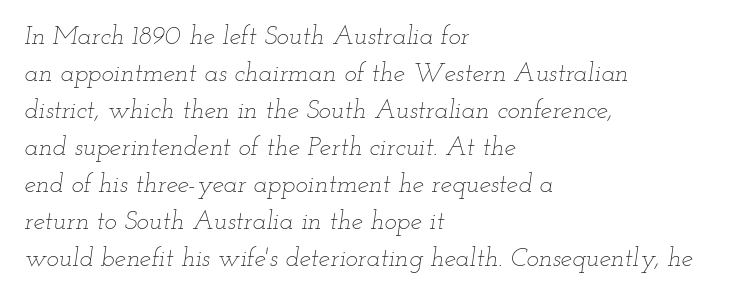
Where is the straight margin? On the left. Unmarked baselines from the first word to the last. Heft: none added — not bold. The font's italic variant was chosen for this text. Glyph-to-glyph distance matches everyday printed text. The designer left line spacing at the default.
